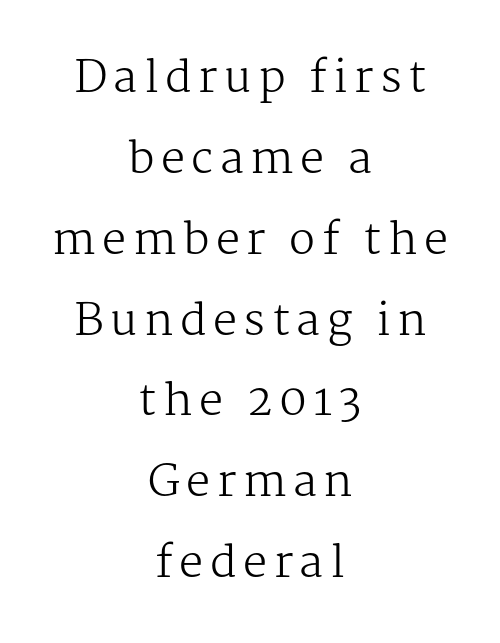
{"serif": "yes", "italic": "no", "bold": "no", "weight": "regular", "width": "normal", "stroke_contrast": "medium", "x_height": "medium", "monospaced": "no", "underline": "no", "align": "center", "line_spacing_ratio": 1.88, "glyph_px": 43}
